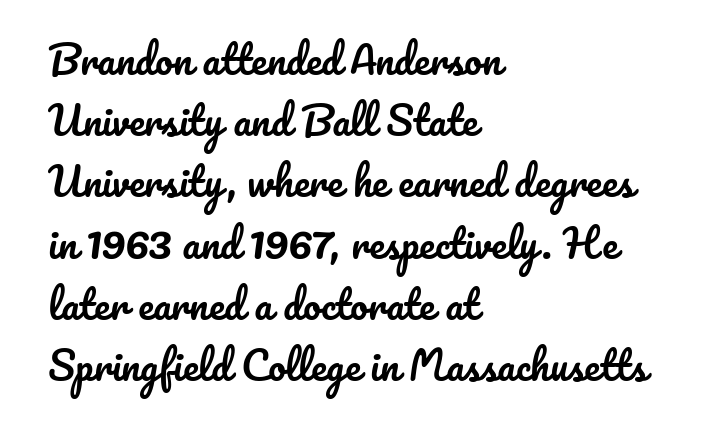
Q: Is the text italic (slanted)? A: Yes.
Q: Is the text underlined? A: No.
Q: How is the paragraph aligned? A: Left-aligned.
Q: Is the spacing between letters normal or unusually wide? A: Normal.
Q: Is the spacing between lines tight, normal or loose? A: Normal.
Q: Width (condensed, normal, or wide)? A: Normal.
Q: Stroke contrast? A: Low.
Q: x-height? A: Small.
Q: Monospaced? A: No.
